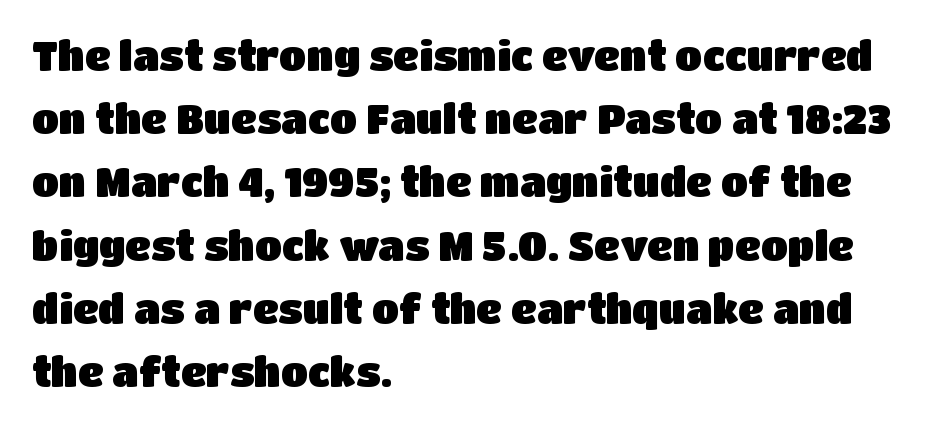
The horizontal fit of the characters is conventional and even. Serifs: no, the terminals of the letterforms are clean. The lettering holds an erect, upright posture throughout. Reading down the block, your eye returns to a fixed left position each line.
